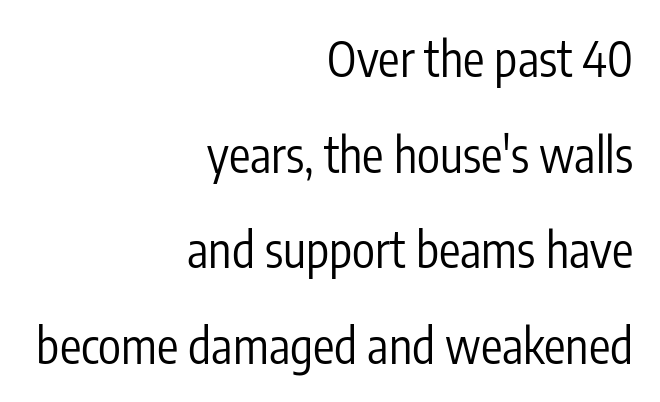
A typesetter would label this face a sans. Each new line begins a long way beneath the previous one. You could call the tracking neutral — neither tight nor loose. Each row of text sits above clean, open space.
